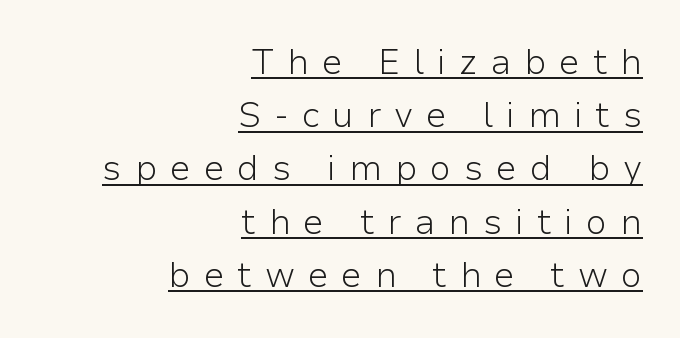
Q: Is the text bold? A: No.
Q: Is the text italic (slanted)? A: No, it is upright.
Q: Is the typeface a serif or a sans-serif typeface? A: Sans-serif.
Q: Is the text underlined? A: Yes.
Q: How is the paragraph aligned? A: Right-aligned.
Q: Is the spacing between letters normal or unusually wide? A: Unusually wide.
Q: Is the spacing between lines tight, normal or loose? A: Normal.
Q: Width (condensed, normal, or wide)? A: Normal.
Q: Stroke contrast? A: Low.
Q: x-height? A: Medium.
Q: Monospaced? A: No.
